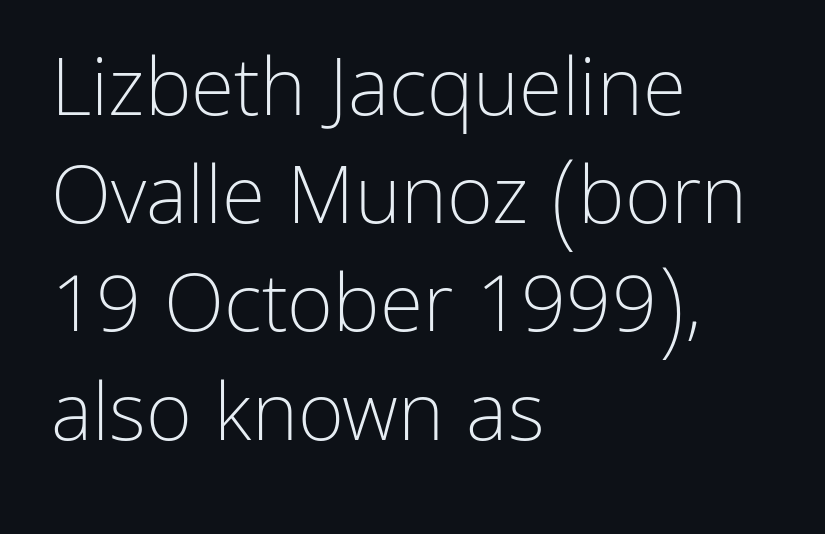
This sample has the flowing, uneven cadence of proportional lettering. Horizontal bands of white between lines are of average thickness. Classification — sans serif. The rendering anchors every line to the left-hand side. Upright lettering throughout.
